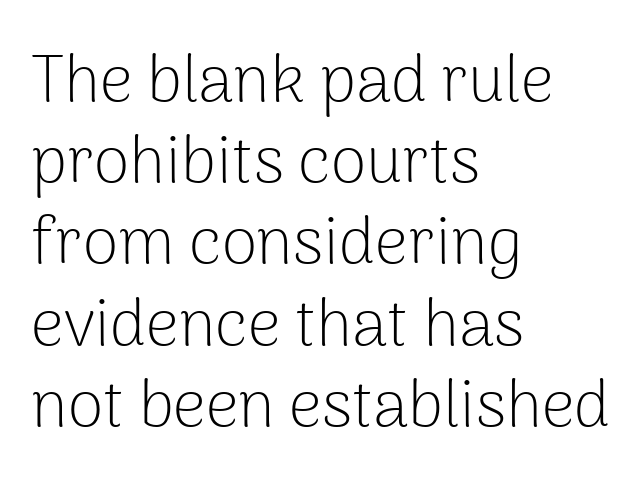
Q: Is the text bold? A: No.
Q: Is the text italic (slanted)? A: No, it is upright.
Q: Is the typeface a serif or a sans-serif typeface? A: Sans-serif.
Q: Is the text underlined? A: No.
Q: How is the paragraph aligned? A: Left-aligned.
Q: Is the spacing between letters normal or unusually wide? A: Normal.
Q: Is the spacing between lines tight, normal or loose? A: Normal.
Q: Width (condensed, normal, or wide)? A: Normal.
Q: Stroke contrast? A: Low.
Q: x-height? A: Medium.
Q: Monospaced? A: No.
